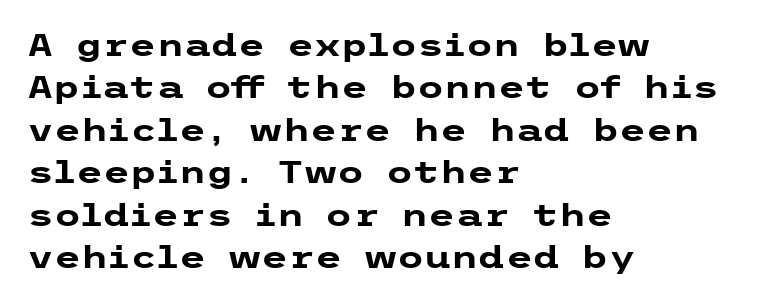
The image shows 31 px heavy, wide sans-serif type, upright; set left-aligned, normal line spacing (1.37x), normal letter spacing, not underlined; low stroke contrast and a medium x-height.
